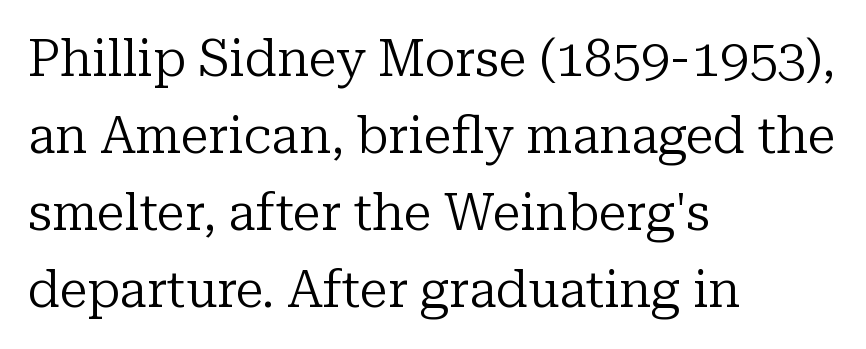
The image shows 51 px regular-weight serif type, upright; set left-aligned, normal line spacing (1.51x), normal letter spacing, not underlined; low stroke contrast and a medium x-height.
